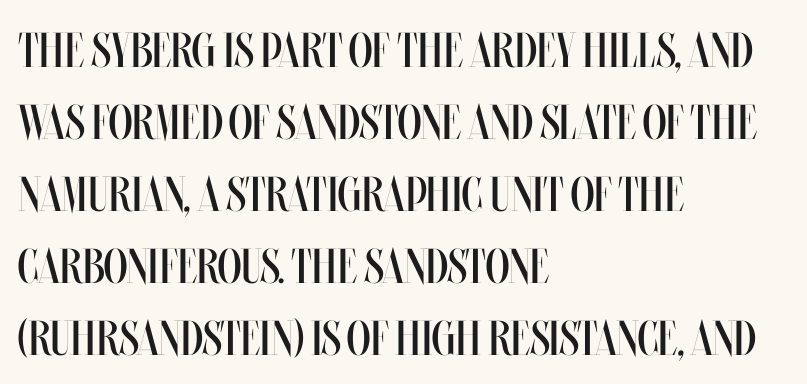
Each new line begins a customary step beneath the previous one. The letters stand upright; this is a roman face. The face used here is rendered with its standard letterfit. The font is comparable to plain body text, perhaps lighter. These lines stack with their left ends in a neat column. The area under the type is left untouched.
